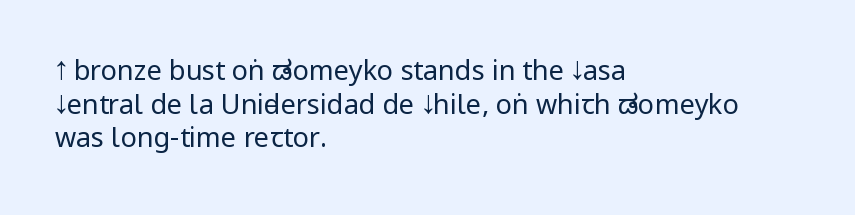
The image shows 27 px text type, upright; set left-aligned, normal line spacing (1.25x), normal letter spacing, not underlined.
